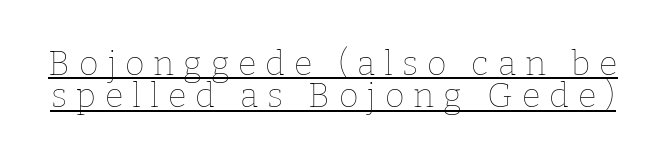
On a weight scale, this lands at 450 or below. Between one letter and the next there's a generous, obvious gap. Underlining? Definitely there. Is this a fixed-width face? No — the glyphs have proportional, varying widths.
